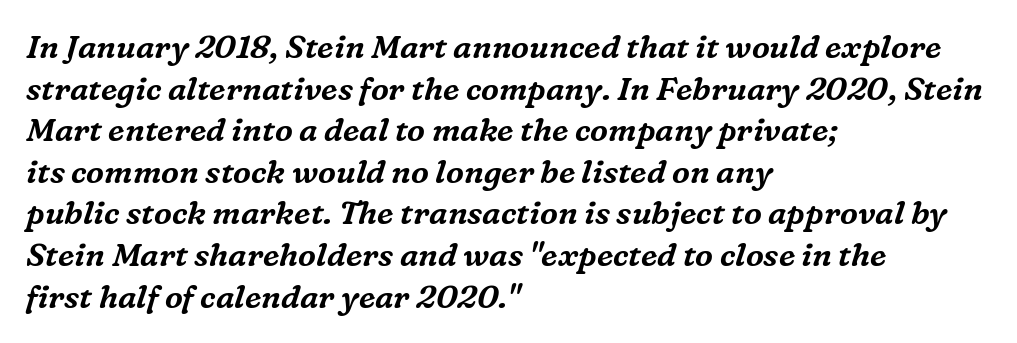
{"serif": "yes", "italic": "yes", "lean": "right", "slant_degrees": 16, "width": "normal", "stroke_contrast": "medium", "x_height": "medium", "monospaced": "no", "underline": "no", "align": "left", "line_spacing": "normal", "line_spacing_ratio": 1.3, "letter_spacing": "normal", "letter_spacing_em": 0.0, "glyph_px": 32}
